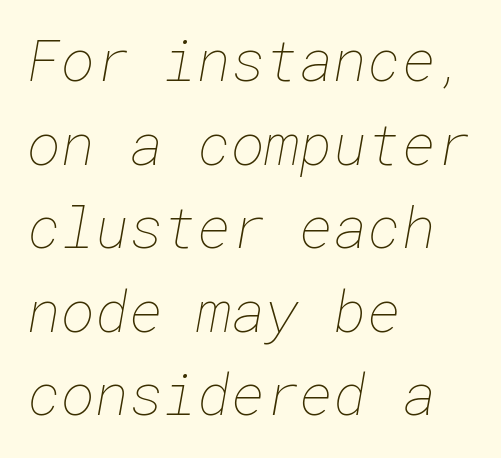
Q: Is the text bold? A: No.
Q: Is the text underlined? A: No.
Q: How is the paragraph aligned? A: Left-aligned.
Q: Is the spacing between letters normal or unusually wide? A: Normal.
Q: Is the spacing between lines tight, normal or loose? A: Normal.
Q: Width (condensed, normal, or wide)? A: Normal.
Q: Stroke contrast? A: Low.
Q: x-height? A: Medium.
